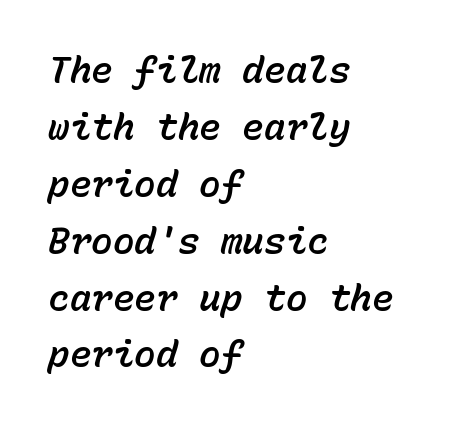
{"italic": "yes", "lean": "right", "slant_degrees": 15, "width": "normal", "stroke_contrast": "low", "x_height": "medium", "monospaced": "yes", "underline": "no", "align": "left", "line_spacing": "normal", "line_spacing_ratio": 1.58, "letter_spacing": "normal", "letter_spacing_em": 0.0, "glyph_px": 36}
